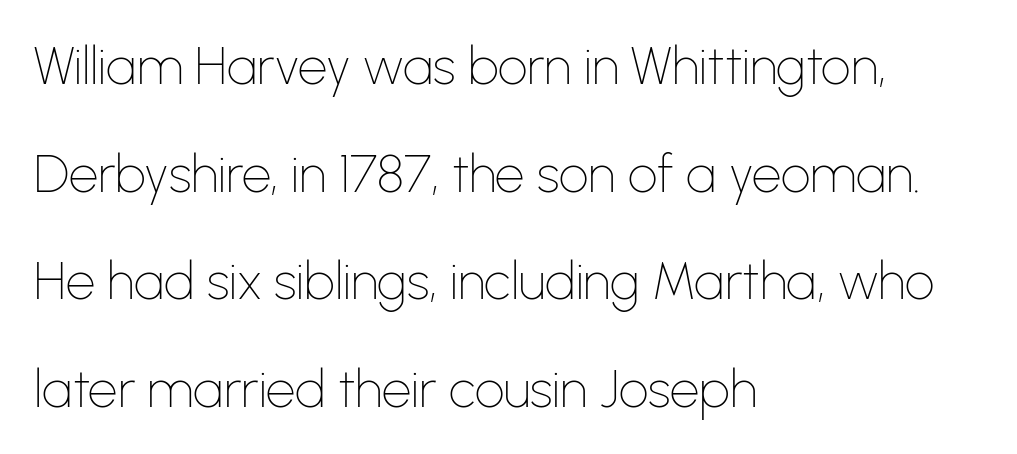
The image shows 52 px thin sans-serif type, upright; set left-aligned, loose line spacing (2.07x), normal letter spacing, not underlined; low stroke contrast and a medium x-height.
